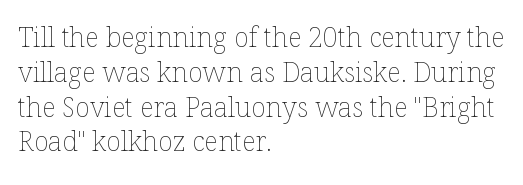
The image shows 27 px text type, upright; set left-aligned, normal line spacing (1.29x), normal letter spacing, not underlined.
